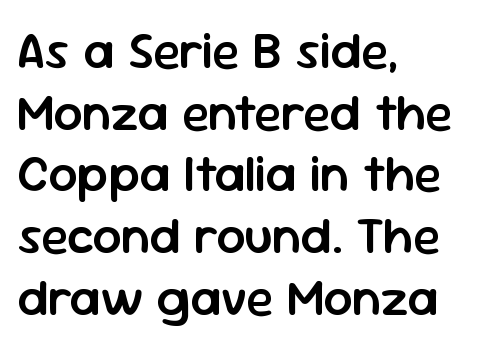
Q: Is the text bold? A: Semi-bold.
Q: Is the text italic (slanted)? A: No, it is upright.
Q: Is the typeface a serif or a sans-serif typeface? A: Sans-serif.
Q: Is the text underlined? A: No.
Q: How is the paragraph aligned? A: Left-aligned.
Q: Is the spacing between letters normal or unusually wide? A: Normal.
Q: Width (condensed, normal, or wide)? A: Normal.
Q: Stroke contrast? A: Low.
Q: x-height? A: Medium.
Q: Monospaced? A: No.
